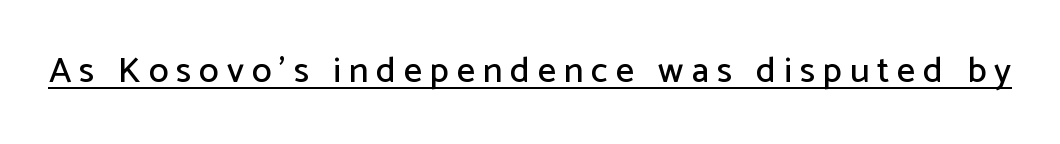
Q: Is the text italic (slanted)? A: No, it is upright.
Q: Is the typeface a serif or a sans-serif typeface? A: Sans-serif.
Q: Is the text underlined? A: Yes.
Q: Is the spacing between letters normal or unusually wide? A: Unusually wide.
Q: Width (condensed, normal, or wide)? A: Normal.
Q: Stroke contrast? A: Low.
Q: x-height? A: Medium.
Q: Monospaced? A: No.
